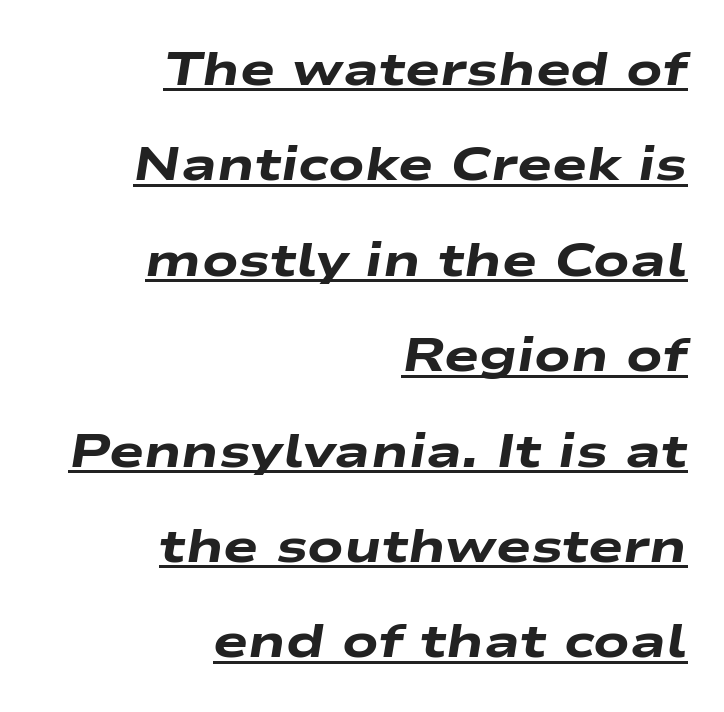
{"italic": "yes", "lean": "right", "slant_degrees": 9, "bold": "yes", "weight": "heavy", "width": "wide", "stroke_contrast": "low", "x_height": "medium", "monospaced": "no", "underline": "yes", "align": "right", "line_spacing": "loose", "line_spacing_ratio": 2.03, "letter_spacing": "normal", "letter_spacing_em": 0.0, "glyph_px": 47}
